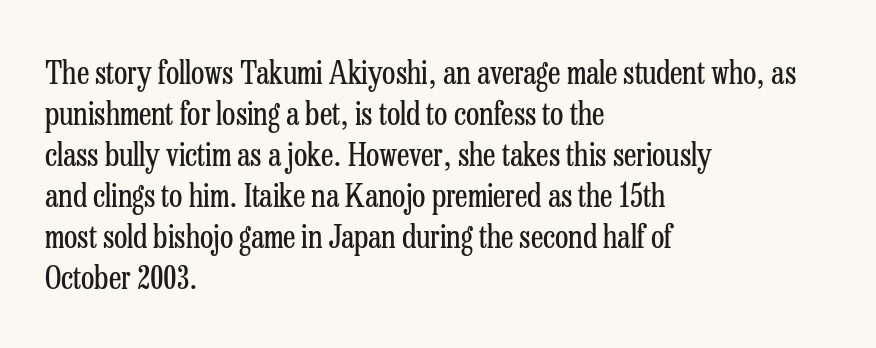
The image shows 31 px regular-weight, condensed serif type, upright; set left-aligned, normal line spacing (1.32x), normal letter spacing, not underlined; low stroke contrast and a medium x-height.
